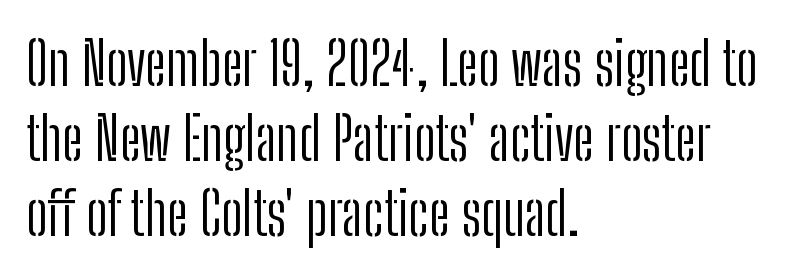
The image shows 60 px light, condensed sans-serif type, upright; set left-aligned, normal line spacing (1.25x), normal letter spacing, not underlined; low stroke contrast and a medium x-height.
